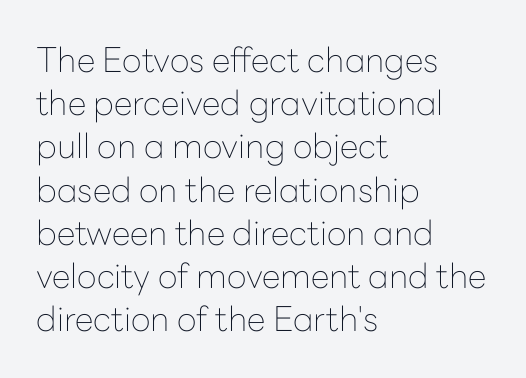
Quick note: not italic, upright. Each new line begins a customary step beneath the previous one. Here the glyphs are tracked normally, forming tight word shapes. Classification — sans serif. The text block is weighted toward the left margin, trailing off unevenly rightward.
